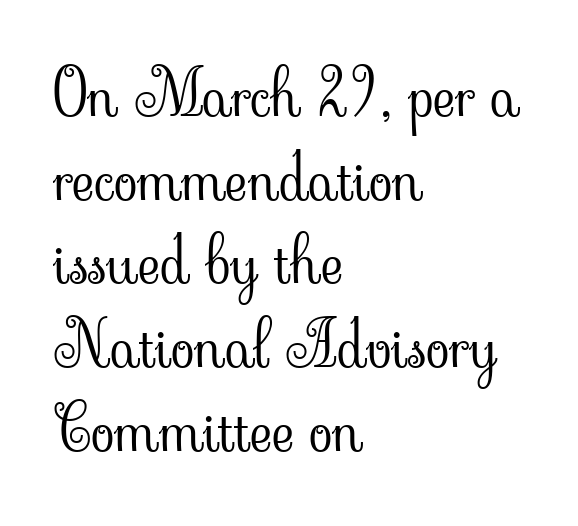
The image shows 62 px light serif type, upright; set left-aligned, normal line spacing (1.35x), normal letter spacing, not underlined; low stroke contrast and a small x-height.
